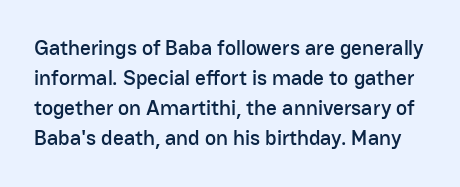
{"italic": "no", "underline": "no", "line_spacing": "normal", "line_spacing_ratio": 1.43, "letter_spacing": "normal", "letter_spacing_em": 0.0, "glyph_px": 21}
